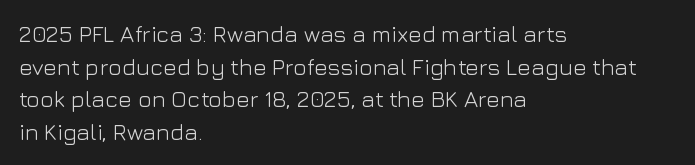
The image shows 23 px text type, upright; set left-aligned, normal line spacing (1.42x), normal letter spacing, not underlined.
